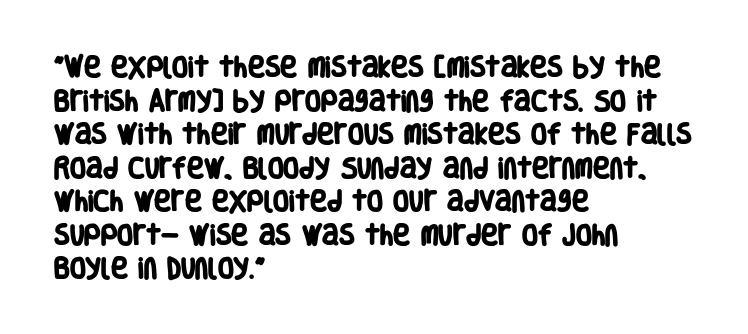
The vertical gap from one line to the next is medium. You could call the tracking neutral — neither tight nor loose. Its strokes are broad and dark, the hallmark of bold type. Only glyphs here, with clear space below each row.
